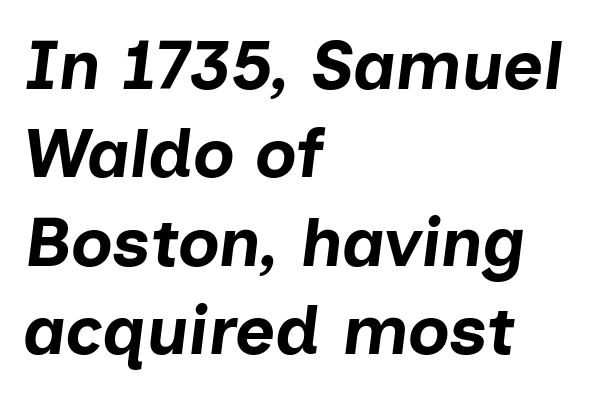
Q: Is the text bold? A: Yes.
Q: Is the text italic (slanted)? A: Yes, it leans right by about 7 degrees.
Q: Is the text underlined? A: No.
Q: How is the paragraph aligned? A: Left-aligned.
Q: Is the spacing between letters normal or unusually wide? A: Normal.
Q: Is the spacing between lines tight, normal or loose? A: Normal.
Q: Width (condensed, normal, or wide)? A: Normal.
Q: Stroke contrast? A: Low.
Q: x-height? A: Medium.
Q: Monospaced? A: No.
